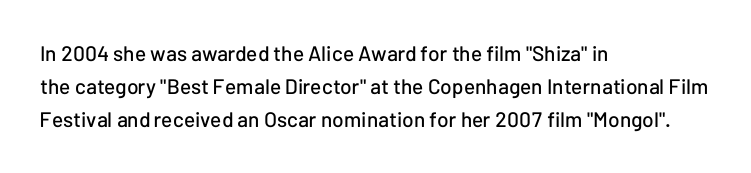
{"italic": "no", "underline": "no", "align": "left", "line_spacing": "normal", "line_spacing_ratio": 1.56, "letter_spacing": "normal", "letter_spacing_em": 0.0, "glyph_px": 21}
